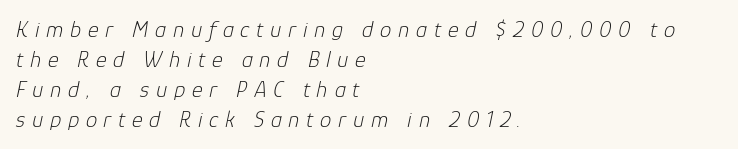
The image shows 23 px text type, italic (leaning right); set left-aligned, normal line spacing (1.3x), unusually wide letter spacing (+0.29 em), not underlined.
